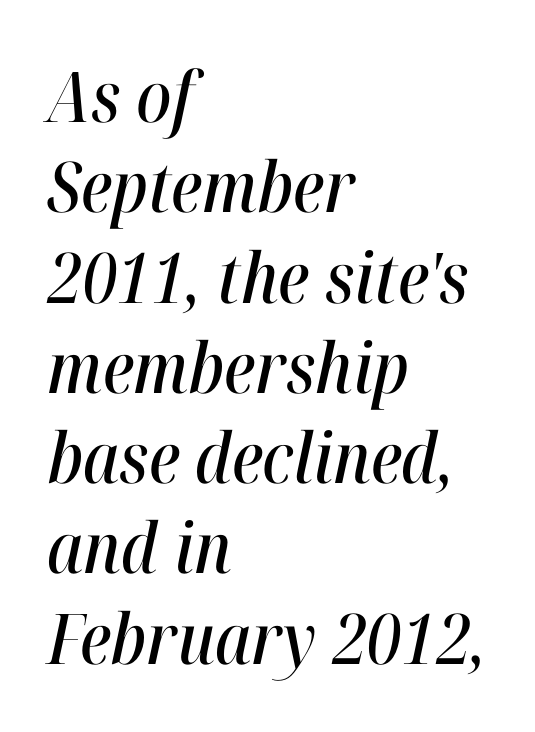
These lines are rendered in a variable-pitch font. How are the letters spaced? Ordinarily, with no added tracking. This sample uses an oblique cut, with every glyph tilted off the vertical. The specimen omits any rule beneath the text block's lines.
